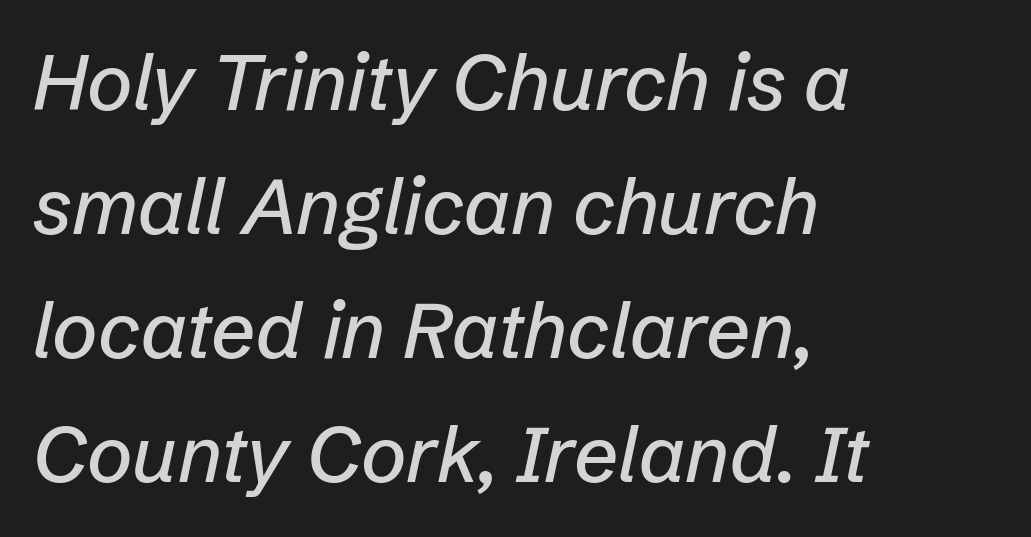
The image shows 78 px text type, italic (leaning right); set left-aligned, normal line spacing (1.59x), normal letter spacing, not underlined; low stroke contrast and a medium x-height.
